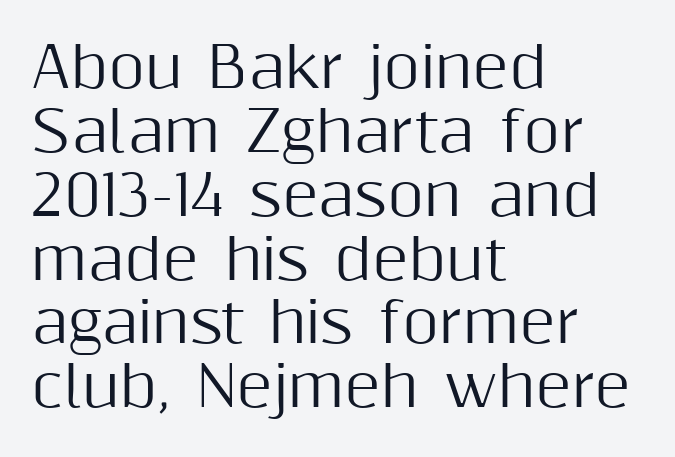
Interline gaps are noticeably narrow in this sample. Grotesque or geometric, the face here clearly has no serifs. The rendering uses natural spacing where letterforms have individual widths. Caption: multi-line text, flush left, ragged right. This rendering features lettering with no underline.
